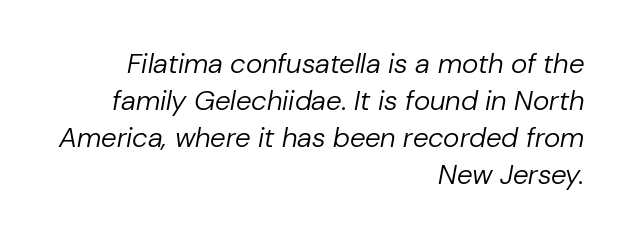
Each row of text sits above clean, open space. Characters follow at the spacing the type designer built in. On a weight scale, this lands at 450 or below. This rendering uses right alignment, leaving the left contour irregular.
